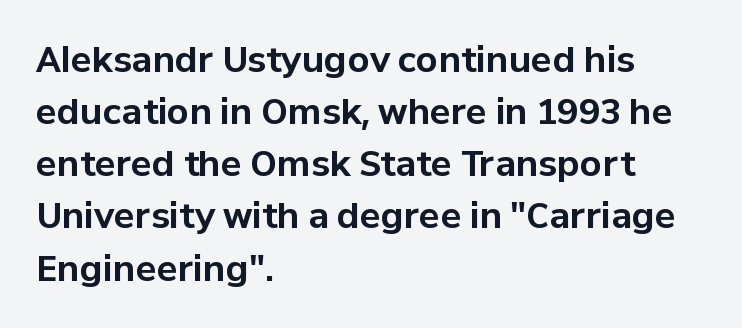
The image shows 35 px bold sans-serif type, upright; set left-aligned, normal line spacing (1.49x), normal letter spacing, not underlined; low stroke contrast and a medium x-height.
